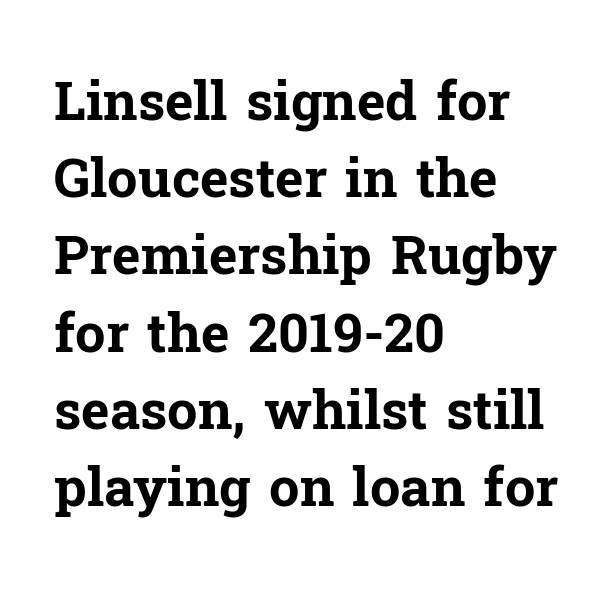
{"serif": "yes", "italic": "no", "bold": "yes", "weight": "bold", "width": "normal", "stroke_contrast": "low", "x_height": "medium", "monospaced": "no", "underline": "no", "align": "left", "line_spacing": "normal", "line_spacing_ratio": 1.43, "letter_spacing": "normal", "letter_spacing_em": 0.0, "glyph_px": 54}
